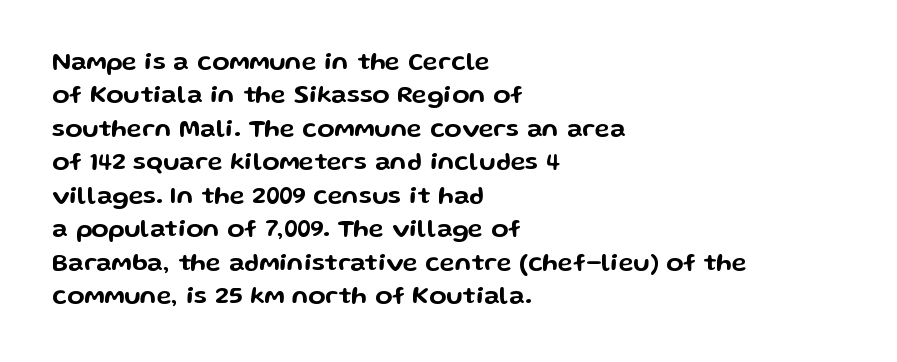
Q: Is the text italic (slanted)? A: No, it is upright.
Q: Is the text underlined? A: No.
Q: How is the paragraph aligned? A: Left-aligned.
Q: Is the spacing between letters normal or unusually wide? A: Normal.
Q: Is the spacing between lines tight, normal or loose? A: Normal.
